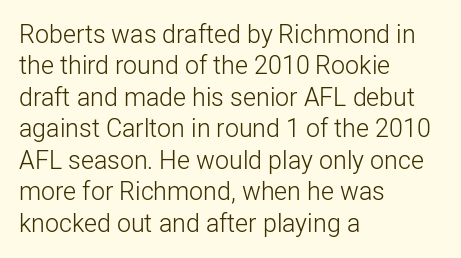
No letter is thick-stroked: the sample isn't bold. This is roman type, the default non-slanted kind. One glance says typical: line gaps are just what's usual. Plain, unruled lines of type. This sample is left-justified, so line endings fall wherever the words run out.
